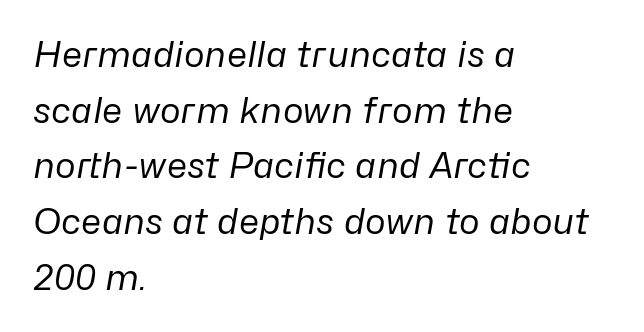
Q: Is the text bold? A: No.
Q: Is the text italic (slanted)? A: Yes, it leans right by about 10 degrees.
Q: Is the text underlined? A: No.
Q: How is the paragraph aligned? A: Left-aligned.
Q: Is the spacing between letters normal or unusually wide? A: Normal.
Q: Is the spacing between lines tight, normal or loose? A: Normal.
Q: Width (condensed, normal, or wide)? A: Normal.
Q: Stroke contrast? A: Low.
Q: x-height? A: Medium.
Q: Monospaced? A: No.
